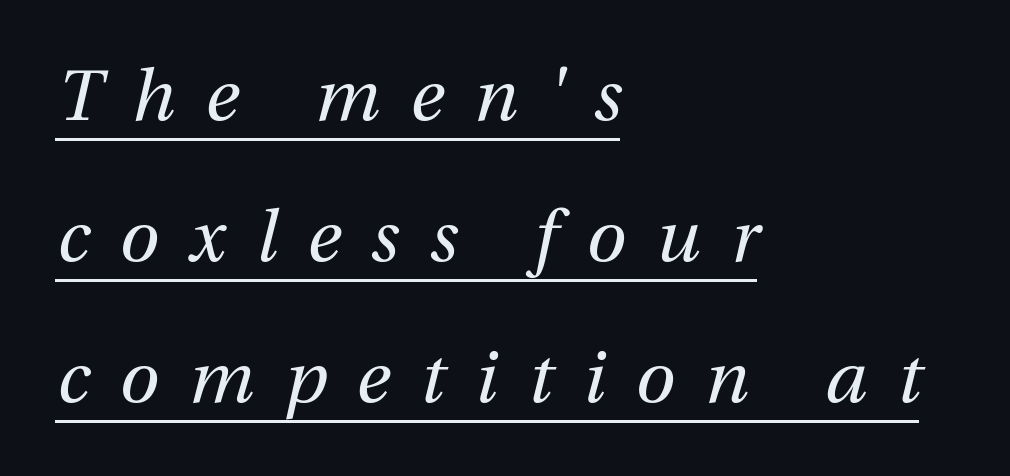
These glyphs show unthickened strokes, regular width or finer. These lines were composed using italics. Leftover space on each line is placed entirely after the last word. A typographer would call this underscored text.
